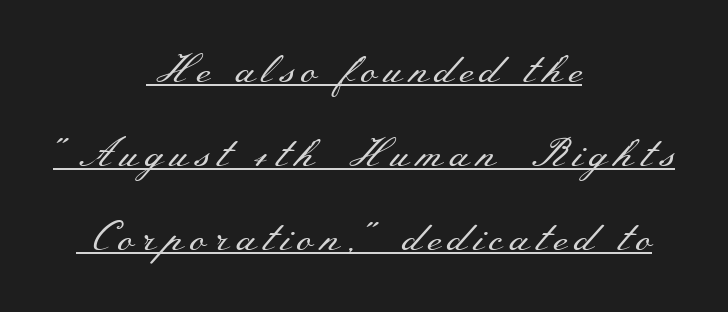
The passage shown is typed in a proportional face where columns would drift. The typesetter chose a symmetrical, centered arrangement here. The vertical gap from one line to the next is large. The glyphs in this specimen are seriffed.
